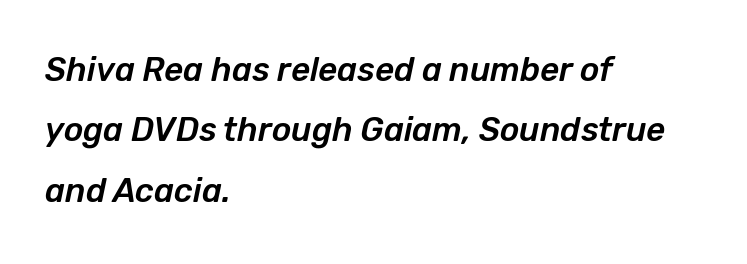
Q: Is the text italic (slanted)? A: Yes, it leans right by about 12 degrees.
Q: Is the text underlined? A: No.
Q: How is the paragraph aligned? A: Left-aligned.
Q: Is the spacing between letters normal or unusually wide? A: Normal.
Q: Width (condensed, normal, or wide)? A: Normal.
Q: Stroke contrast? A: Low.
Q: x-height? A: Medium.
Q: Monospaced? A: No.
